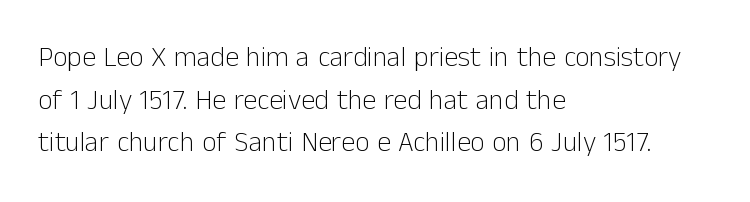
The image shows 28 px light sans-serif type, upright; set left-aligned, normal line spacing (1.52x), normal letter spacing, not underlined; low stroke contrast and a medium x-height.
